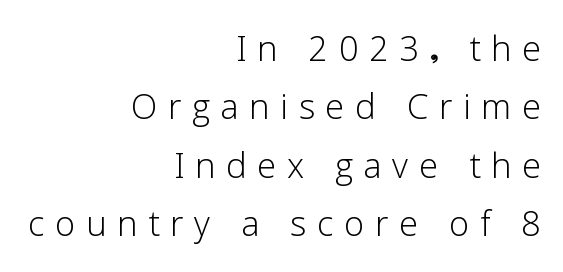
The image shows 46 px light sans-serif type, upright; set right-aligned, normal line spacing (1.27x), unusually wide letter spacing (+0.23 em), not underlined; low stroke contrast and a medium x-height.
